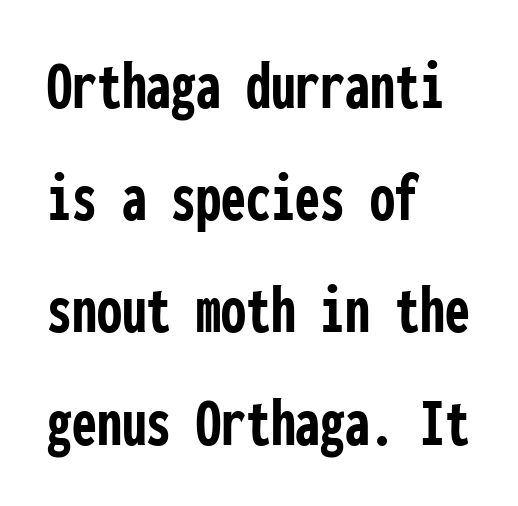
Q: Is the text bold? A: Yes.
Q: Is the text italic (slanted)? A: No, it is upright.
Q: Is the typeface a serif or a sans-serif typeface? A: Sans-serif.
Q: Is the text underlined? A: No.
Q: How is the paragraph aligned? A: Left-aligned.
Q: Is the spacing between letters normal or unusually wide? A: Normal.
Q: Is the spacing between lines tight, normal or loose? A: Normal.
Q: Width (condensed, normal, or wide)? A: Condensed.
Q: Stroke contrast? A: Low.
Q: x-height? A: Medium.
Q: Monospaced? A: Yes.
